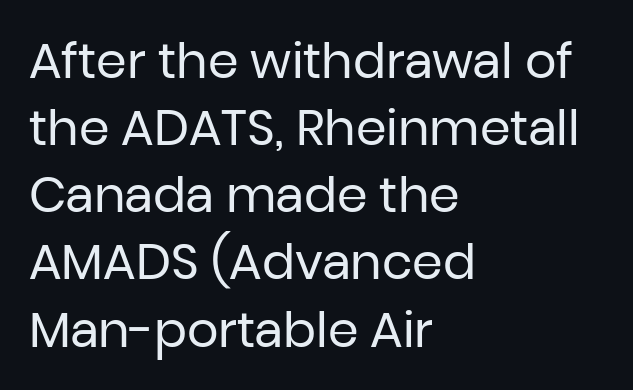
The image shows 49 px regular-weight sans-serif type, upright; set left-aligned, normal line spacing (1.37x), normal letter spacing, not underlined; low stroke contrast and a medium x-height.
